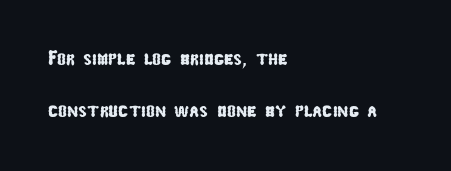
Q: Is the text underlined? A: No.
Q: How is the paragraph aligned? A: Left-aligned.
Q: Is the spacing between letters normal or unusually wide? A: Normal.
Q: Is the spacing between lines tight, normal or loose? A: Loose.
